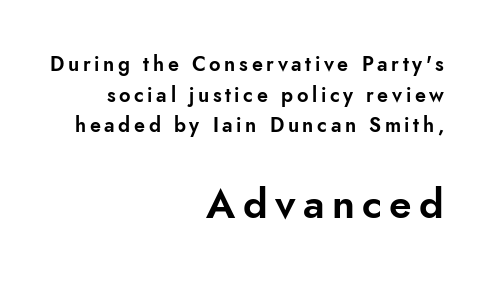
{"serif": "no", "italic": "no", "width": "normal", "stroke_contrast": "low", "x_height": "small", "monospaced": "no", "underline": "no", "align": "right", "line_spacing": "normal", "line_spacing_ratio": 1.53, "larger_block": "second", "size_ratio": 2.05, "glyph_px": 41}
